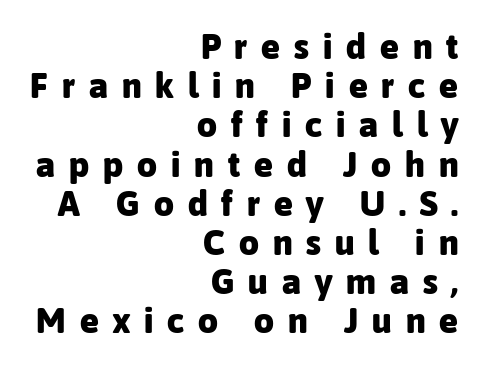
Q: Is the text bold? A: Yes.
Q: Is the text italic (slanted)? A: No, it is upright.
Q: Is the typeface a serif or a sans-serif typeface? A: Sans-serif.
Q: Is the text underlined? A: No.
Q: How is the paragraph aligned? A: Right-aligned.
Q: Is the spacing between letters normal or unusually wide? A: Unusually wide.
Q: Is the spacing between lines tight, normal or loose? A: Tight.
Q: Width (condensed, normal, or wide)? A: Normal.
Q: Stroke contrast? A: Low.
Q: x-height? A: Medium.
Q: Monospaced? A: No.
